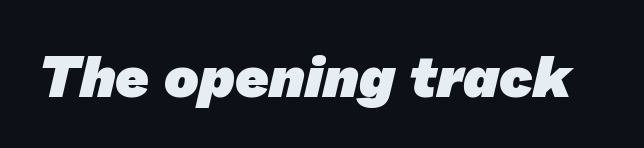
The image shows 58 px heavy sans-serif type; set normal letter spacing, not underlined; low stroke contrast and a medium x-height.
